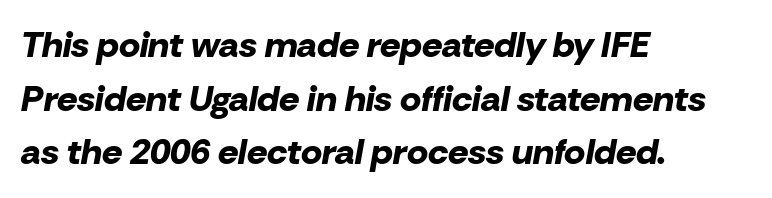
The line texture is even and compact thanks to regular tracking. A clean baseline with only descenders dipping below it. The typography opts for an oblique posture over an upright one. One-word summary of the alignment: left. In terms of weight, the rendering is a true, heavy bold.
